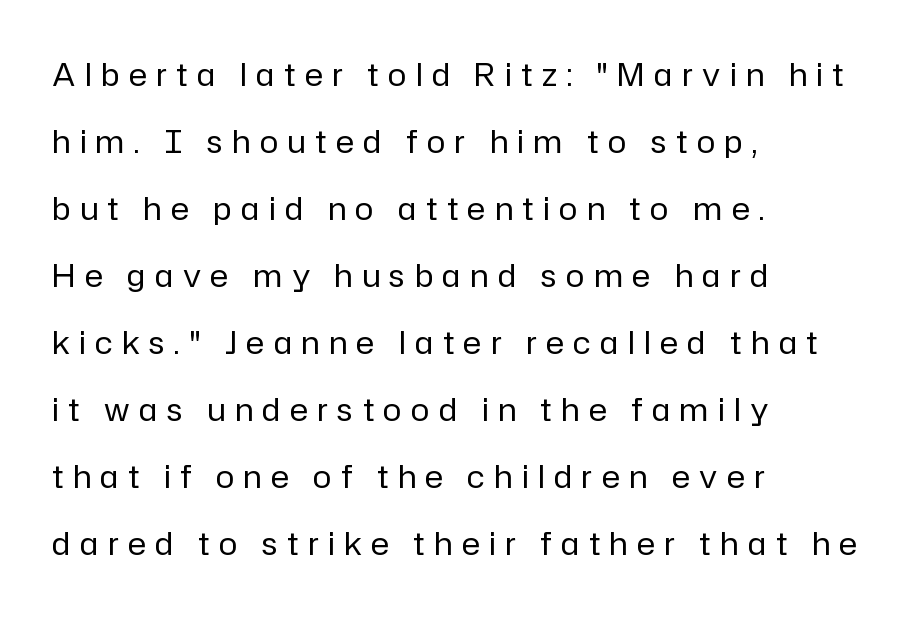
{"serif": "no", "italic": "no", "bold": "no", "weight": "regular", "width": "normal", "stroke_contrast": "low", "x_height": "medium", "monospaced": "no", "underline": "no", "align": "left", "line_spacing": "loose", "line_spacing_ratio": 2.16, "letter_spacing": "wide", "letter_spacing_em": 0.31, "glyph_px": 31}
